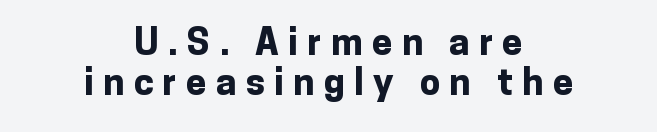
Line spacing here is tight. Check under the words: just untouched page. The tracking jumps out immediately: characters are airy and widely separated. Unlike a traditional serif, this face leaves its strokes unadorned.
